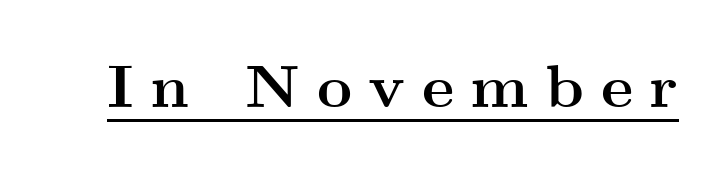
Q: Is the text bold? A: Yes.
Q: Is the text italic (slanted)? A: No, it is upright.
Q: Is the typeface a serif or a sans-serif typeface? A: Serif.
Q: Is the text underlined? A: Yes.
Q: Is the spacing between letters normal or unusually wide? A: Unusually wide.
Q: Width (condensed, normal, or wide)? A: Wide.
Q: Stroke contrast? A: Medium.
Q: x-height? A: Small.
Q: Monospaced? A: No.
